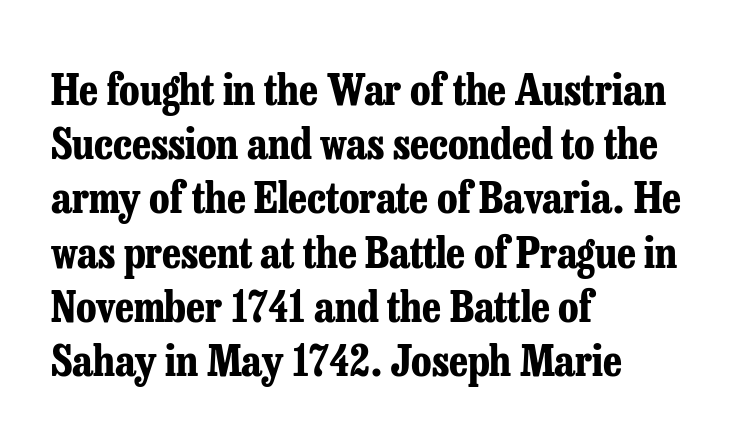
Q: Is the text bold? A: Yes.
Q: Is the text italic (slanted)? A: No, it is upright.
Q: Is the typeface a serif or a sans-serif typeface? A: Serif.
Q: Is the text underlined? A: No.
Q: How is the paragraph aligned? A: Left-aligned.
Q: Is the spacing between letters normal or unusually wide? A: Normal.
Q: Is the spacing between lines tight, normal or loose? A: Normal.
Q: Width (condensed, normal, or wide)? A: Condensed.
Q: Stroke contrast? A: Low.
Q: x-height? A: Medium.
Q: Monospaced? A: No.
